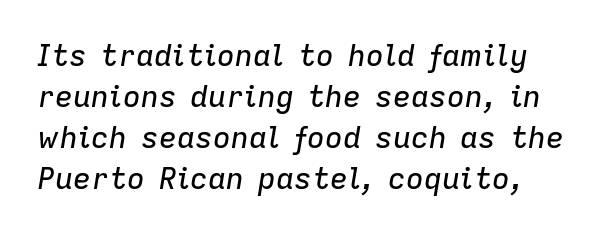
The passage shown leans; its letterforms are oblique. Look at the tracking — it's just the regular setting, nothing added. The passage shown is not underscored anywhere. Is there much room between lines? A standard amount, neither cramped nor airy. These lines are rendered in a variable-pitch font.
